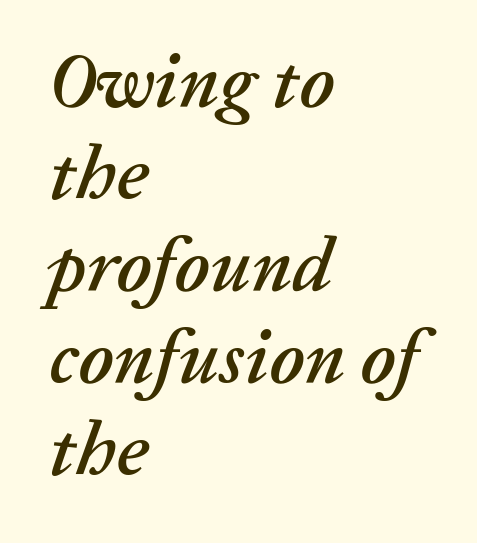
{"italic": "yes", "lean": "right", "slant_degrees": 20, "width": "normal", "stroke_contrast": "low", "x_height": "medium", "monospaced": "no", "underline": "no", "align": "left", "line_spacing_ratio": 1.21, "letter_spacing": "normal", "letter_spacing_em": 0.0, "glyph_px": 76}
